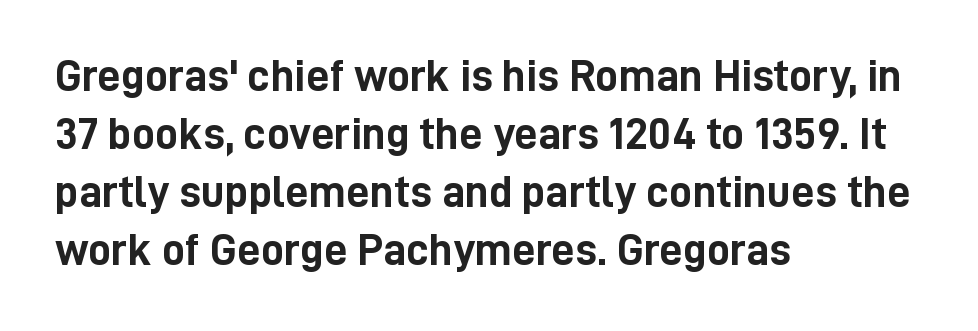
Q: Is the text bold? A: Yes.
Q: Is the text italic (slanted)? A: No, it is upright.
Q: Is the typeface a serif or a sans-serif typeface? A: Sans-serif.
Q: Is the text underlined? A: No.
Q: How is the paragraph aligned? A: Left-aligned.
Q: Is the spacing between letters normal or unusually wide? A: Normal.
Q: Is the spacing between lines tight, normal or loose? A: Normal.
Q: Width (condensed, normal, or wide)? A: Condensed.
Q: Stroke contrast? A: Low.
Q: x-height? A: Medium.
Q: Monospaced? A: No.
